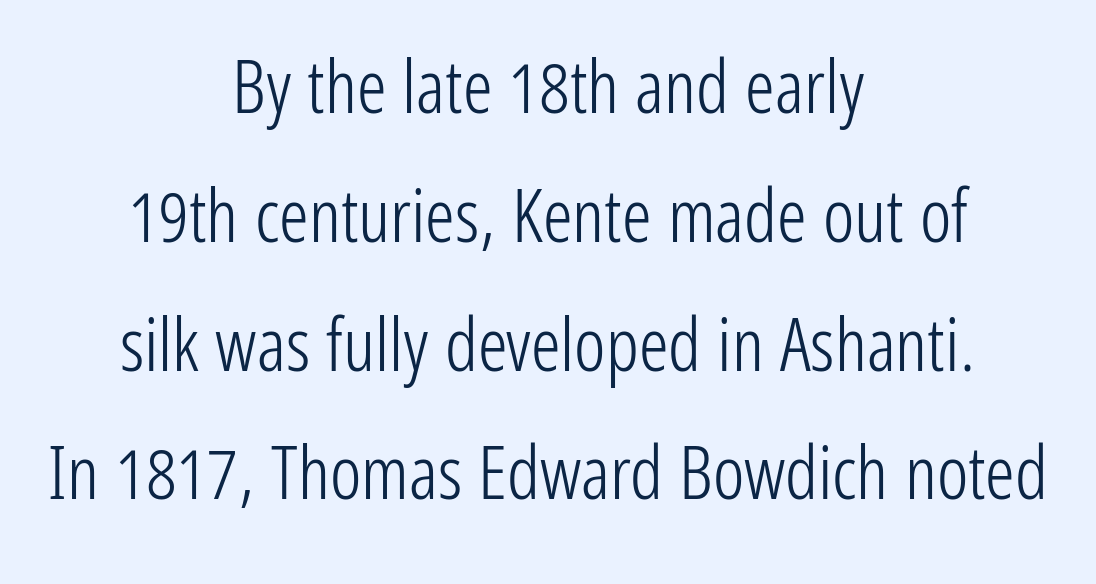
Ordinary non-slanted type is in use. Spacing verdict: proportional, widths tailored to each character. The passage shown has conventional tracking throughout. Plain, unruled lines of type. Regarding serifs, this sample does without them.
